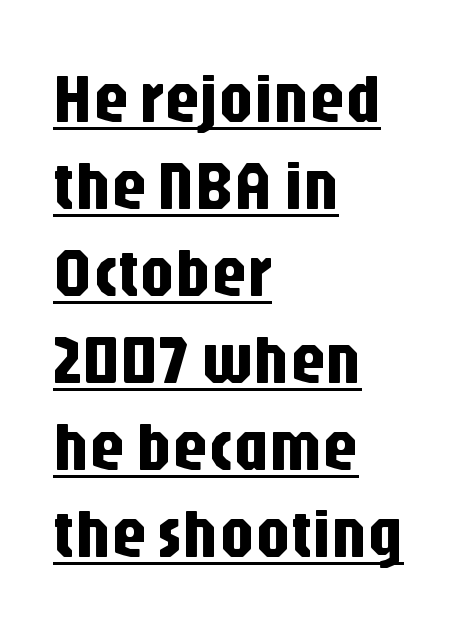
Posture: vertical. Is the letter spacing exaggerated? No — it looks like the ordinary default. Check the space under the baseline: a stroke is drawn there. The rendering uses natural spacing where letterforms have individual widths. The passage shown is typeset with a sans-serif family. Whoever set this chose a conventional vertical rhythm.
